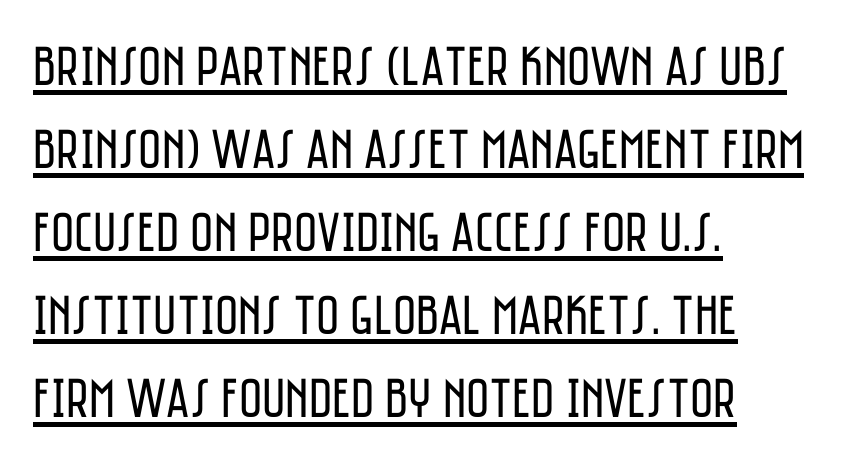
{"serif": "no", "italic": "no", "bold": "no", "weight": "regular", "width": "condensed", "stroke_contrast": "low", "x_height": "large", "monospaced": "no", "underline": "yes", "align": "left", "line_spacing": "normal", "line_spacing_ratio": 1.48, "letter_spacing": "normal", "letter_spacing_em": 0.0, "glyph_px": 56}
